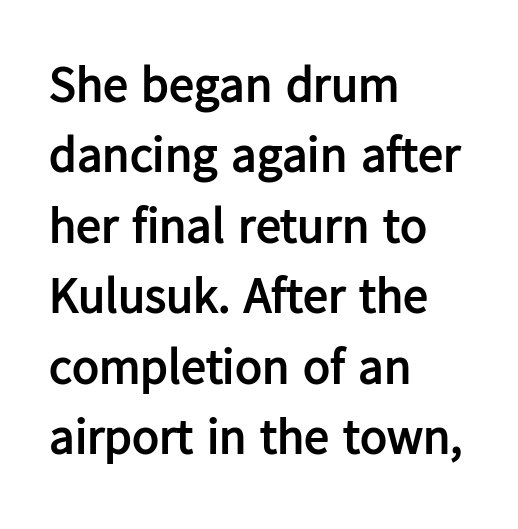
The image shows 50 px semibold sans-serif type, upright; set left-aligned, normal line spacing (1.41x), normal letter spacing, not underlined; low stroke contrast and a medium x-height.
